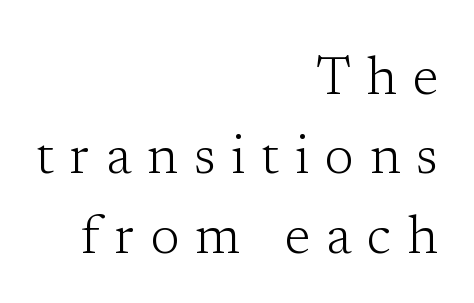
The image shows 53 px light serif type, upright; set right-aligned, normal line spacing (1.5x), unusually wide letter spacing (+0.3 em), not underlined; low stroke contrast and a medium x-height.
